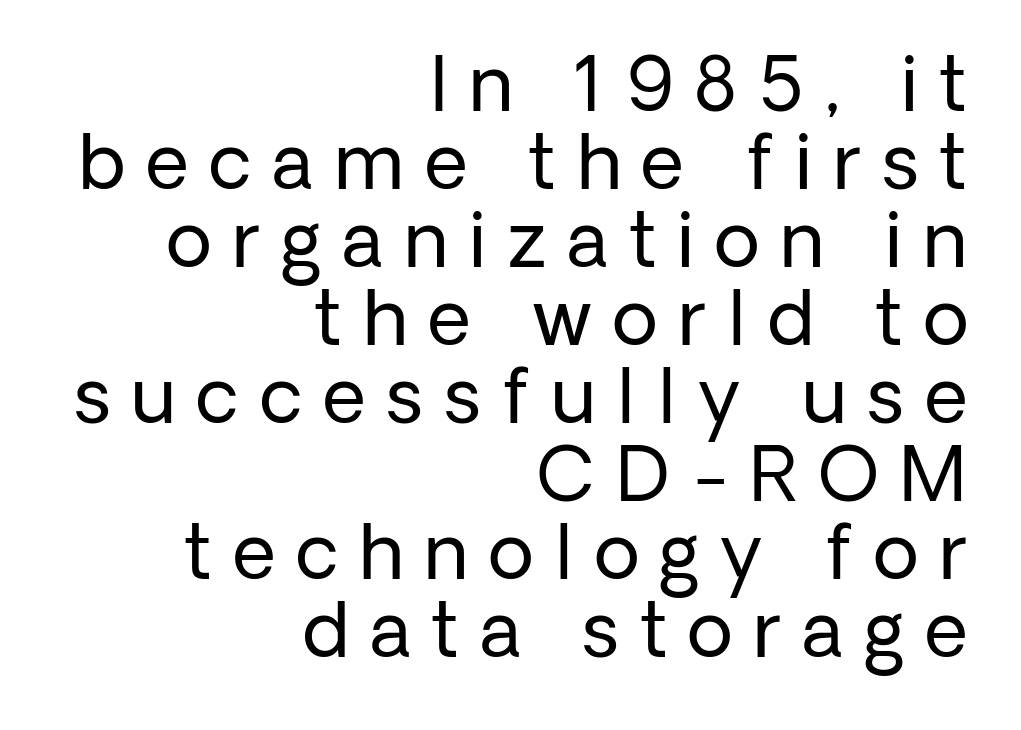
The image shows 75 px regular-weight sans-serif type, upright; set right-aligned, tight line spacing (1.04x), unusually wide letter spacing (+0.28 em), not underlined; low stroke contrast and a medium x-height.
